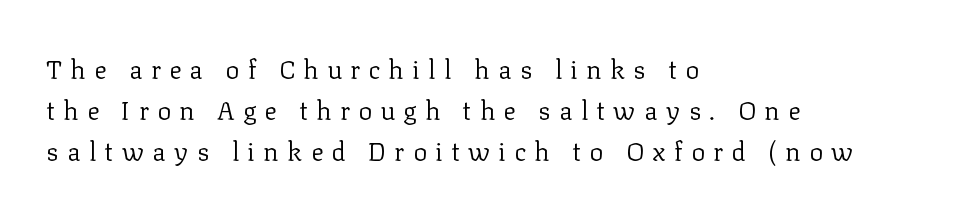
Q: Is the text bold? A: No.
Q: Is the text italic (slanted)? A: No, it is upright.
Q: Is the text underlined? A: No.
Q: How is the paragraph aligned? A: Left-aligned.
Q: Is the spacing between letters normal or unusually wide? A: Unusually wide.
Q: Is the spacing between lines tight, normal or loose? A: Normal.
